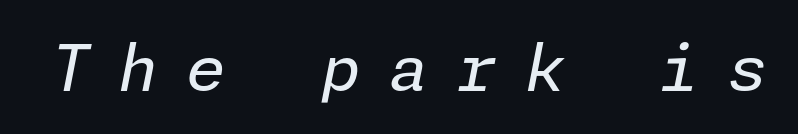
Q: Is the text bold? A: No.
Q: Is the text italic (slanted)? A: Yes, it leans right by about 11 degrees.
Q: Is the text underlined? A: No.
Q: Is the spacing between letters normal or unusually wide? A: Unusually wide.
Q: Width (condensed, normal, or wide)? A: Normal.
Q: Stroke contrast? A: Low.
Q: x-height? A: Medium.
